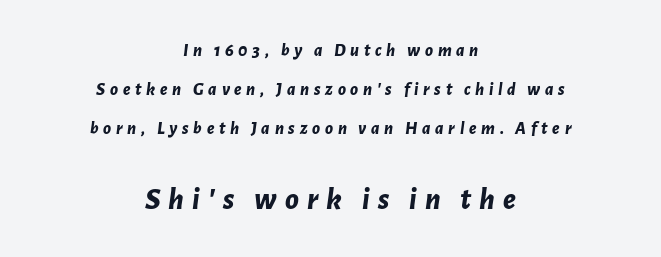
The image shows 31 px bold type, italic (leaning right); set centered, loose line spacing (2.18x), unusually wide letter spacing (+0.26 em), not underlined; the second (bottom) block is 1.72x larger; low stroke contrast and a medium x-height.
